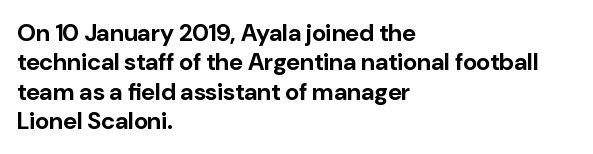
Q: Is the text bold? A: Yes.
Q: Is the text italic (slanted)? A: No, it is upright.
Q: Is the text underlined? A: No.
Q: How is the paragraph aligned? A: Left-aligned.
Q: Is the spacing between letters normal or unusually wide? A: Normal.
